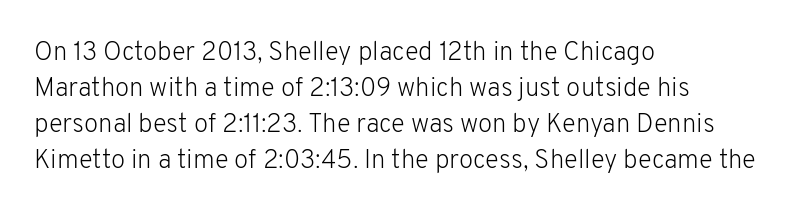
{"italic": "no", "bold": "no", "underline": "no", "align": "left", "line_spacing": "normal", "line_spacing_ratio": 1.39, "letter_spacing": "normal", "letter_spacing_em": 0.0, "glyph_px": 26}
